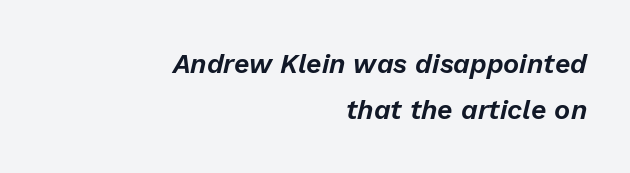
The image shows 27 px text type, italic (leaning right); set right-aligned, line spacing 1.71x, normal letter spacing, not underlined.
